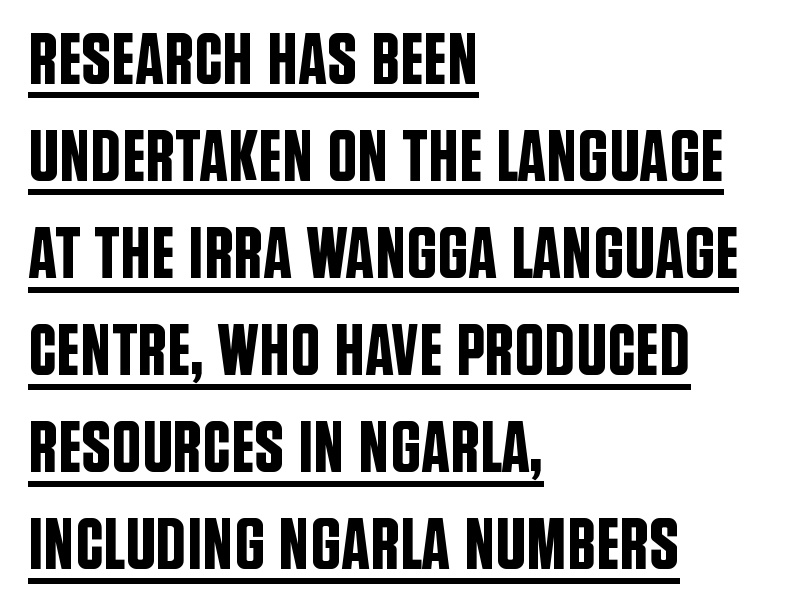
In terms of letterspacing, this is plain default setting. Like a heading marked for emphasis, these lines bear an underscore. Rendered with straight, roman letterforms. Casual observation: everything's shoved over to the left. The leading is moderate, giving the passage an even texture. The font family rendered here belongs to the sans-serif group.
